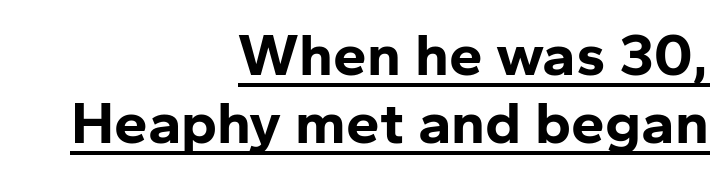
{"serif": "no", "italic": "no", "bold": "yes", "weight": "bold", "width": "normal", "stroke_contrast": "low", "x_height": "medium", "monospaced": "no", "underline": "yes", "align": "right", "line_spacing": "tight", "line_spacing_ratio": 1.13, "letter_spacing": "normal", "letter_spacing_em": 0.0, "glyph_px": 60}
